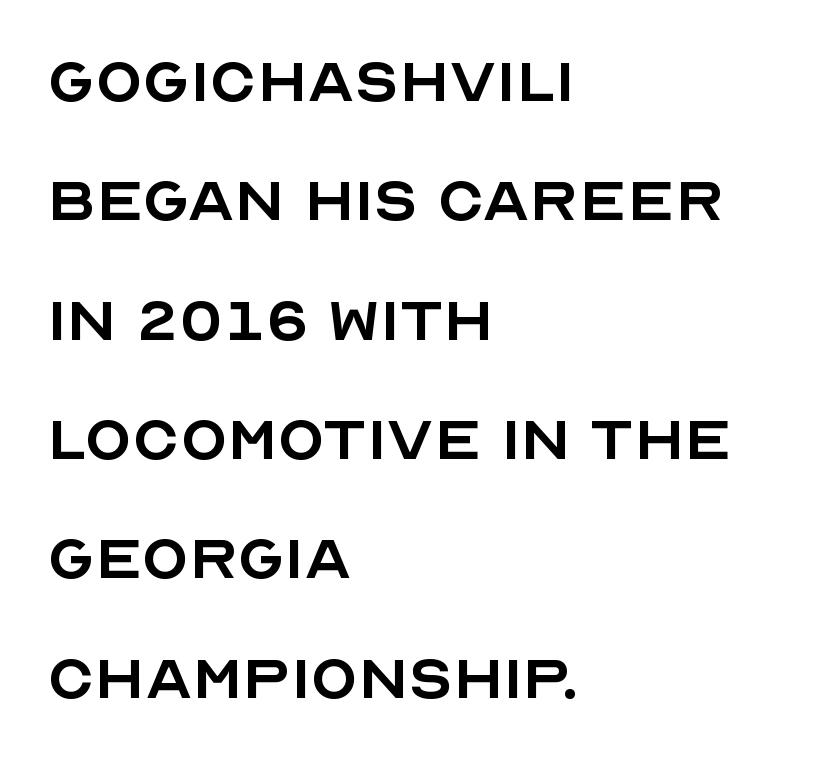
Nothing heavy about these letters — not bold at all. Is this a fixed-width face? No — the glyphs have proportional, varying widths. The designer went with a sans here, leaving each stem footless. The passage shown stacks its lines at a standard gap. One-word summary of the alignment: left.
